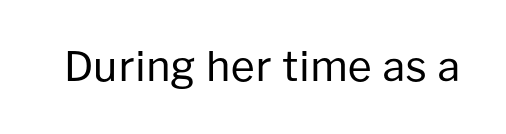
The image shows 41 px regular-weight sans-serif type, upright; set normal letter spacing, not underlined; low stroke contrast and a medium x-height.
